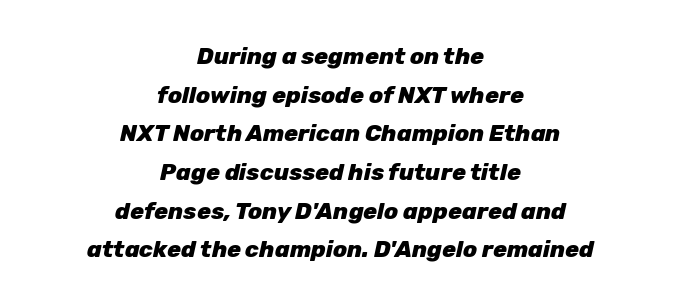
{"italic": "yes", "lean": "right", "slant_degrees": 12, "bold": "yes", "underline": "no", "align": "center", "line_spacing": "normal", "line_spacing_ratio": 1.68, "letter_spacing": "normal", "letter_spacing_em": 0.0, "glyph_px": 23}
